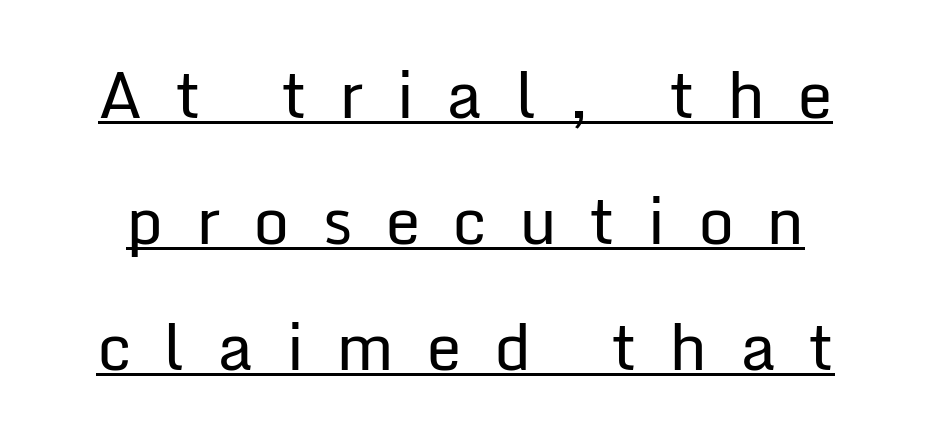
Heaviness? Minimal to ordinary, like unemphasized prose. Stroke terminals: plain, sans-serif. Compared with typical body copy, the letter spacing here is much looser. Think of a printed novel: that variable character pitch is what you see here. Widely set lines give the paragraph a tall, airy silhouette.
